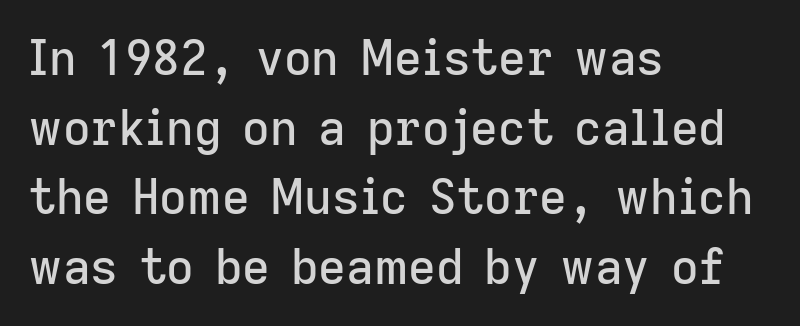
{"serif": "no", "italic": "no", "width": "normal", "stroke_contrast": "low", "x_height": "medium", "monospaced": "no", "underline": "no", "align": "left", "line_spacing": "normal", "line_spacing_ratio": 1.45, "letter_spacing": "normal", "letter_spacing_em": 0.0, "glyph_px": 48}
